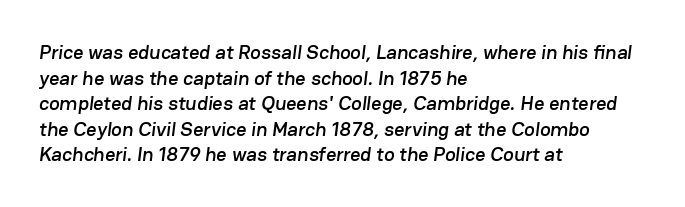
The image shows 20 px text type; set left-aligned, normal line spacing (1.28x), normal letter spacing, not underlined.
